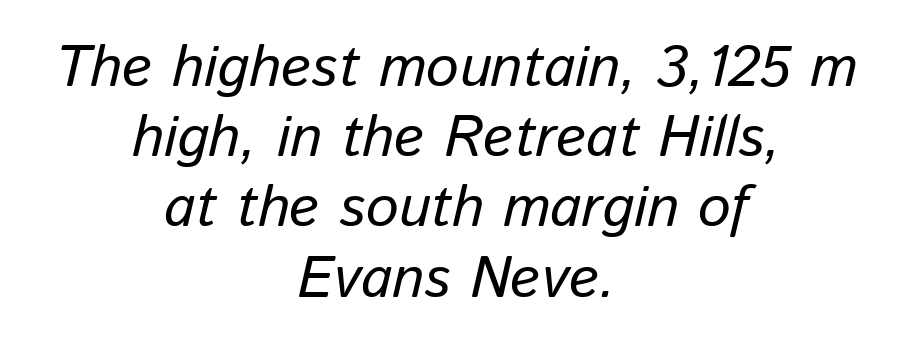
The image shows 58 px regular-weight type, italic (leaning right); set centered, line spacing 1.21x, normal letter spacing, not underlined; low stroke contrast and a medium x-height.
